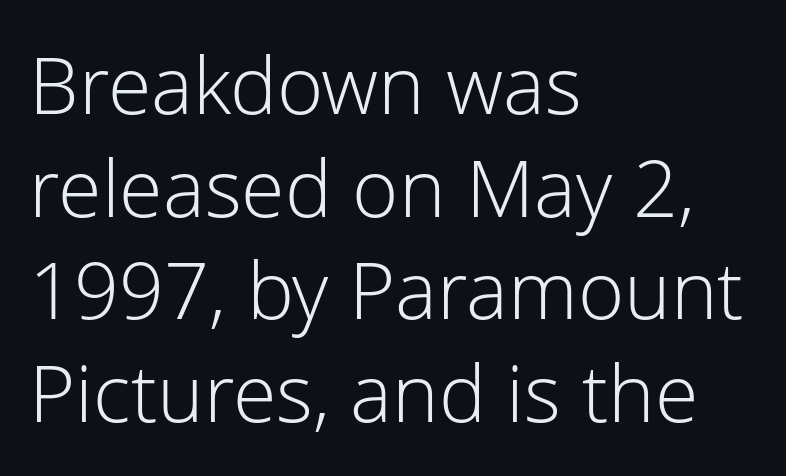
Q: Is the text bold? A: No.
Q: Is the text italic (slanted)? A: No, it is upright.
Q: Is the typeface a serif or a sans-serif typeface? A: Sans-serif.
Q: Is the text underlined? A: No.
Q: How is the paragraph aligned? A: Left-aligned.
Q: Is the spacing between letters normal or unusually wide? A: Normal.
Q: Is the spacing between lines tight, normal or loose? A: Normal.
Q: Width (condensed, normal, or wide)? A: Normal.
Q: Stroke contrast? A: Low.
Q: x-height? A: Medium.
Q: Monospaced? A: No.
